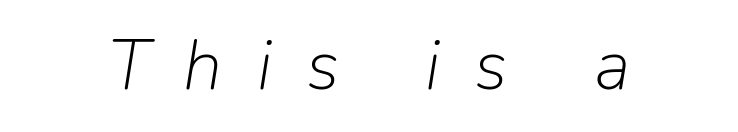
Q: Is the text bold? A: No.
Q: Is the text italic (slanted)? A: Yes, it leans right by about 9 degrees.
Q: Is the text underlined? A: No.
Q: How is the paragraph aligned? A: Centered.
Q: Is the spacing between letters normal or unusually wide? A: Unusually wide.
Q: Width (condensed, normal, or wide)? A: Normal.
Q: Stroke contrast? A: Low.
Q: x-height? A: Medium.
Q: Monospaced? A: No.
